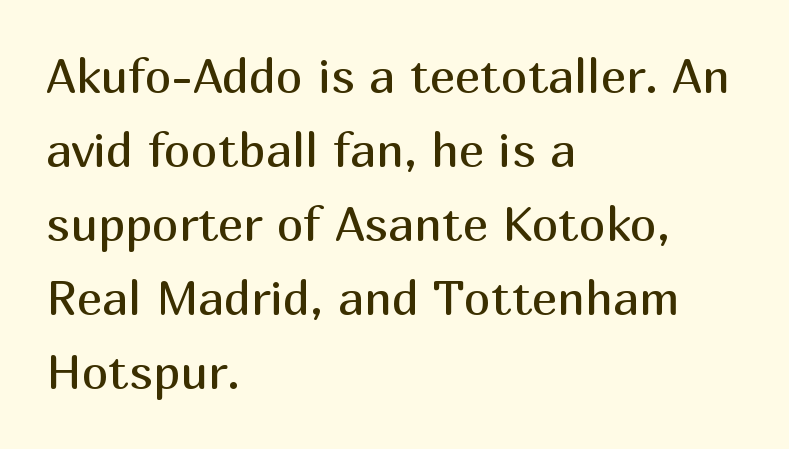
Q: Is the text bold? A: No.
Q: Is the text italic (slanted)? A: No, it is upright.
Q: Is the typeface a serif or a sans-serif typeface? A: Sans-serif.
Q: Is the text underlined? A: No.
Q: How is the paragraph aligned? A: Left-aligned.
Q: Is the spacing between letters normal or unusually wide? A: Normal.
Q: Is the spacing between lines tight, normal or loose? A: Normal.
Q: Width (condensed, normal, or wide)? A: Normal.
Q: Stroke contrast? A: Medium.
Q: x-height? A: Medium.
Q: Monospaced? A: No.
